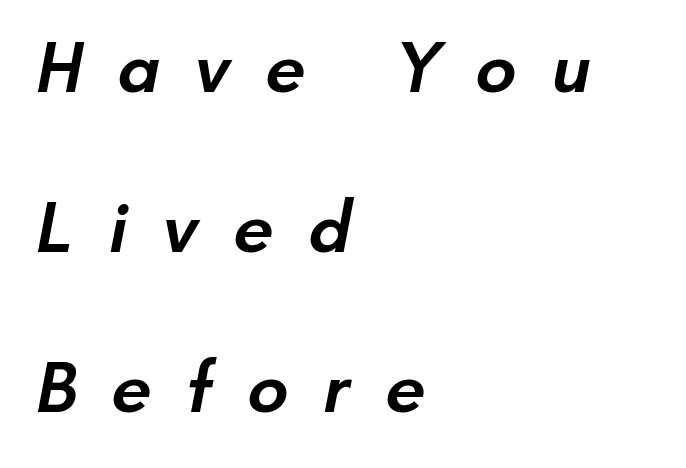
The rendering uses a semibold face; strokes are thickened but not to full bold. This rendering employs a face without finishing strokes, i.e., a sans-serif. Loosely led — the rows are spread out. Lines of text with bare space underneath. Casual observation: everything's shoved over to the left. Think of a printed novel: that variable character pitch is what you see here.
